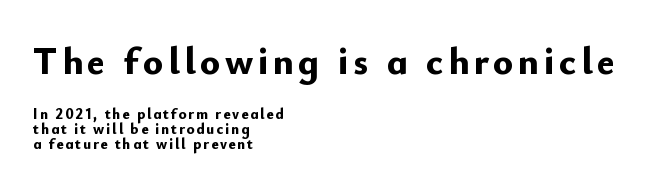
Q: Is the text bold? A: Yes.
Q: Is the text italic (slanted)? A: No, it is upright.
Q: Is the typeface a serif or a sans-serif typeface? A: Sans-serif.
Q: Is the text underlined? A: No.
Q: How is the paragraph aligned? A: Left-aligned.
Q: Is the spacing between lines tight, normal or loose? A: Tight.
Q: Which block of text is set in a larger size, the first (top) or the second (bottom)? A: The first (top) one.
Q: Width (condensed, normal, or wide)? A: Normal.
Q: Stroke contrast? A: Low.
Q: x-height? A: Small.
Q: Monospaced? A: No.
